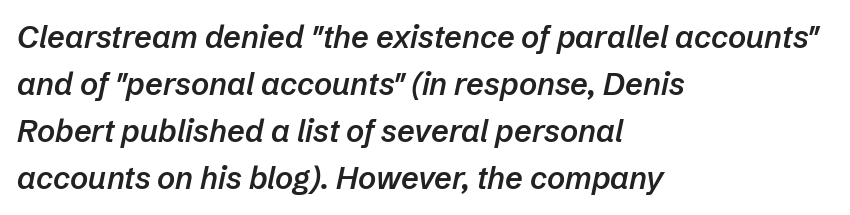
The image shows 31 px semibold type, italic (leaning right); set left-aligned, normal line spacing (1.52x), normal letter spacing, not underlined; low stroke contrast and a medium x-height.
